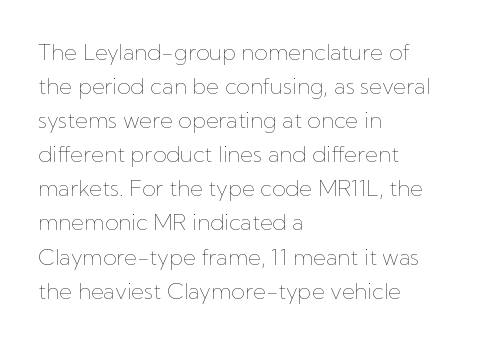
Caption: multi-line text, flush left, ragged right. Rendered with straight, roman letterforms. Beneath every word, the page is bare. Weight: not bold — regular or lighter. Nobody touched the tracking dial on this one. Vertically, the passage feels balanced, rows spaced as you'd expect.
